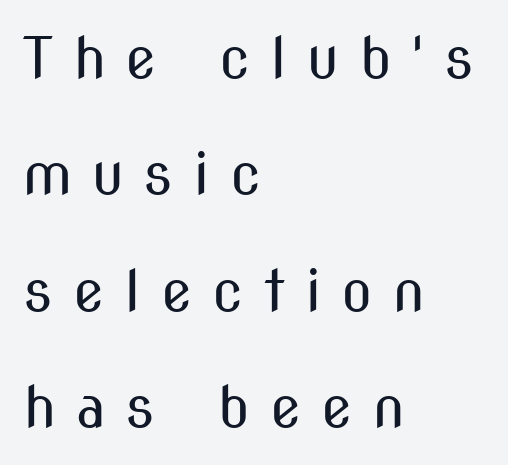
{"serif": "no", "italic": "no", "bold": "no", "weight": "regular", "width": "condensed", "stroke_contrast": "medium", "x_height": "medium", "monospaced": "no", "underline": "no", "align": "left", "line_spacing": "loose", "line_spacing_ratio": 2.04, "letter_spacing": "wide", "letter_spacing_em": 0.35, "glyph_px": 57}
